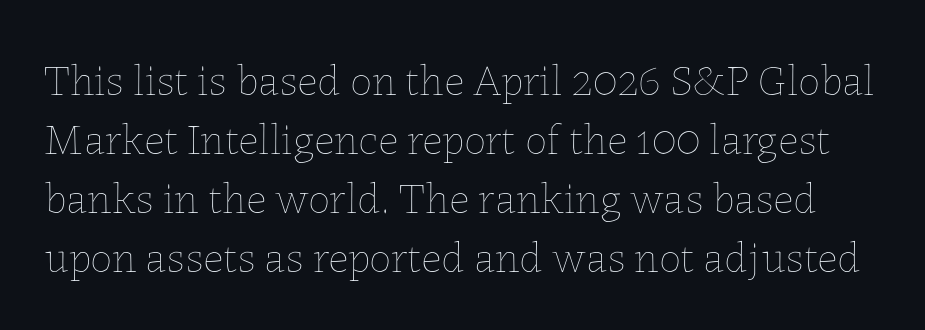
Normally led — the rows are evenly, conventionally spaced. Think of a printed novel: that variable character pitch is what you see here. The letters look calm and open, with moderate or lighter stems. Caption: standard tracking, unaltered. If you drew a line through each stem, it would be perfectly vertical.
